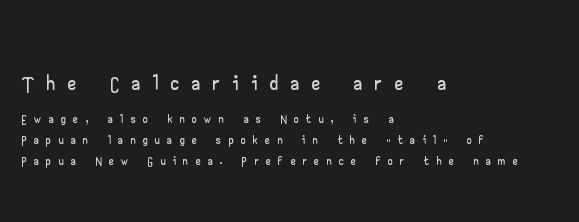
{"serif": "no", "italic": "no", "width": "wide", "stroke_contrast": "low", "x_height": "small", "monospaced": "no", "underline": "no", "align": "left", "line_spacing_ratio": 1.17, "letter_spacing": "wide", "letter_spacing_em": 0.44, "larger_block": "first", "size_ratio": 1.72, "glyph_px": 31}
